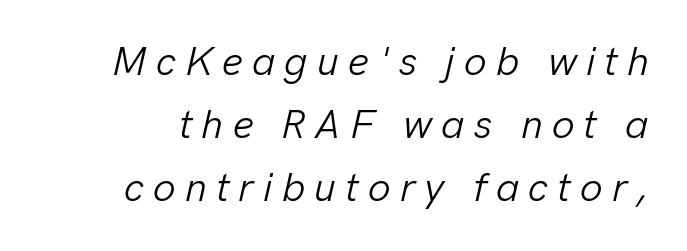
{"italic": "yes", "lean": "right", "slant_degrees": 13, "bold": "no", "weight": "light", "width": "normal", "stroke_contrast": "low", "x_height": "medium", "monospaced": "no", "underline": "no", "line_spacing": "normal", "line_spacing_ratio": 1.57, "letter_spacing": "wide", "letter_spacing_em": 0.23, "glyph_px": 40}
